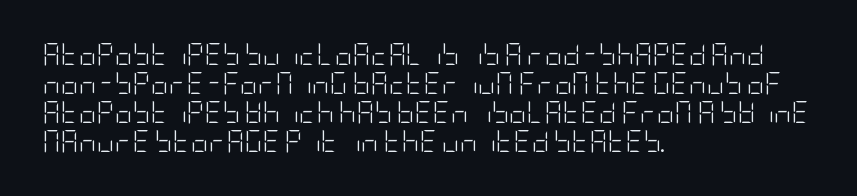
{"italic": "no", "bold": "no", "underline": "no", "align": "left", "line_spacing": "normal", "line_spacing_ratio": 1.32, "letter_spacing": "normal", "letter_spacing_em": 0.0, "glyph_px": 22}
